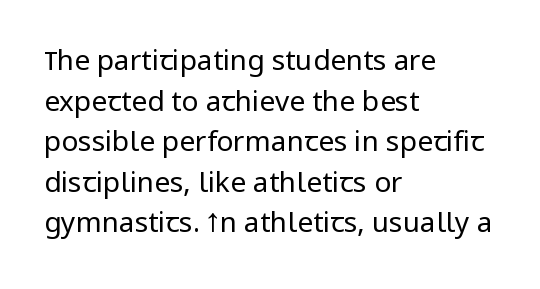
Think of a printed novel: that variable character pitch is what you see here. The strokes carry an ordinary text weight at most. Short and long lines alike share a common starting point at left. The designer went with a sans here, leaving each stem footless. The face used here is rendered with its standard letterfit. Any mark beneath the type? The region is blank.
